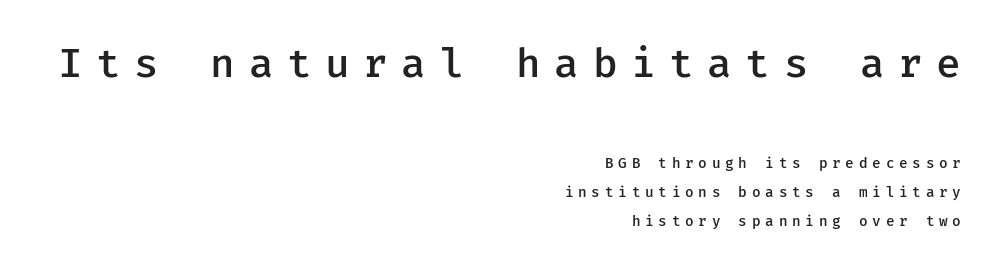
The baseline area is clear. Letterform terminals end flat and unadorned throughout the passage. These two chunks differ in scale, with the top chunk taking the larger measure. This is the regular roman posture of the typeface.
